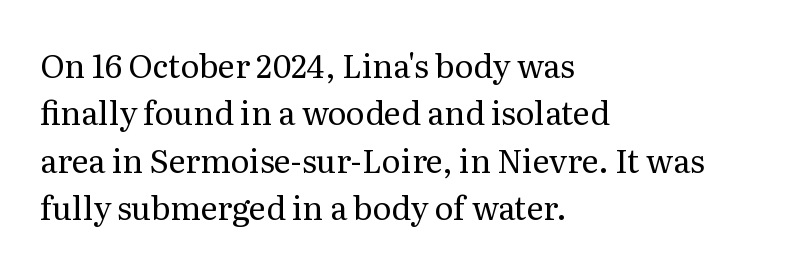
The image shows 32 px regular-weight serif type, upright; set left-aligned, normal line spacing (1.48x), normal letter spacing, not underlined; medium stroke contrast and a medium x-height.
